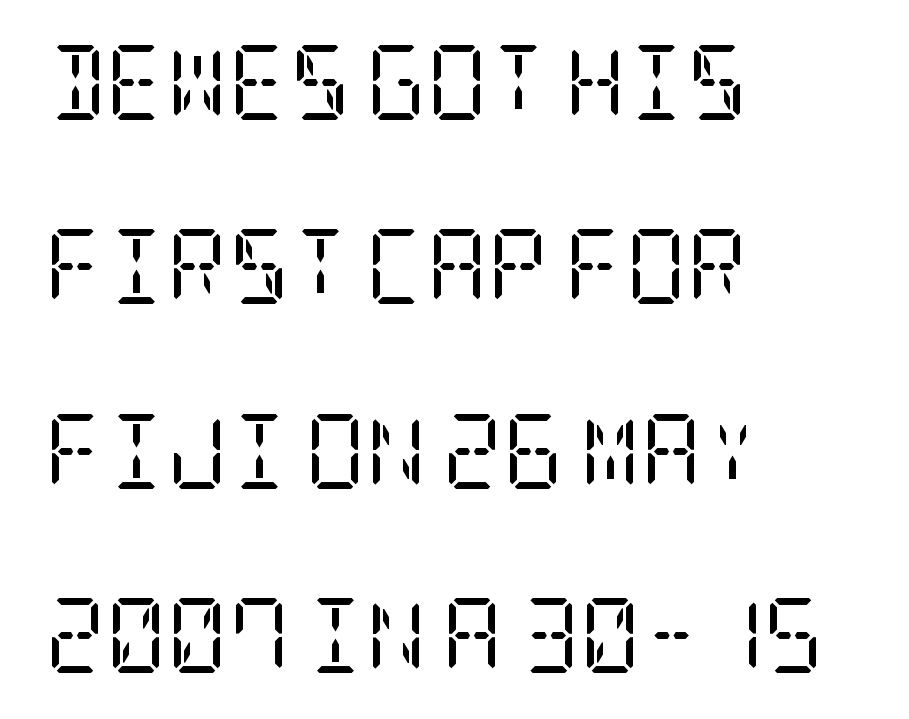
Q: Is the text bold? A: No.
Q: Is the text italic (slanted)? A: No, it is upright.
Q: Is the typeface a serif or a sans-serif typeface? A: Serif.
Q: Is the text underlined? A: No.
Q: How is the paragraph aligned? A: Left-aligned.
Q: Is the spacing between letters normal or unusually wide? A: Normal.
Q: Is the spacing between lines tight, normal or loose? A: Loose.
Q: Width (condensed, normal, or wide)? A: Condensed.
Q: Stroke contrast? A: Low.
Q: x-height? A: Large.
